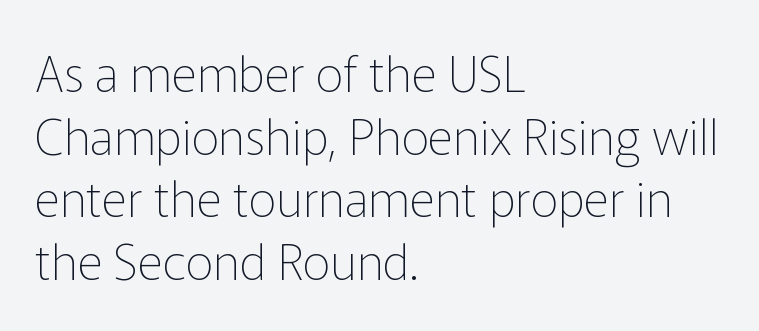
{"serif": "no", "italic": "no", "bold": "no", "weight": "thin", "width": "normal", "stroke_contrast": "low", "x_height": "medium", "monospaced": "no", "underline": "no", "align": "left", "line_spacing": "normal", "line_spacing_ratio": 1.28, "letter_spacing": "normal", "letter_spacing_em": 0.0, "glyph_px": 49}
